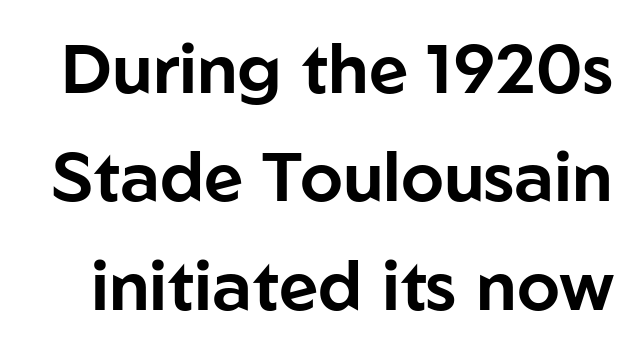
Q: Is the text italic (slanted)? A: No, it is upright.
Q: Is the typeface a serif or a sans-serif typeface? A: Sans-serif.
Q: Is the text underlined? A: No.
Q: Is the spacing between letters normal or unusually wide? A: Normal.
Q: Is the spacing between lines tight, normal or loose? A: Normal.
Q: Width (condensed, normal, or wide)? A: Normal.
Q: Stroke contrast? A: Low.
Q: x-height? A: Medium.
Q: Monospaced? A: No.
